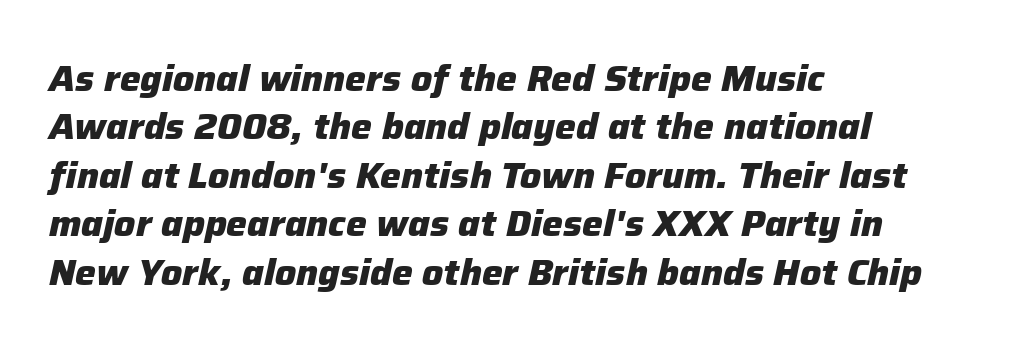
The image shows 37 px heavy type, italic (leaning right); set left-aligned, normal line spacing (1.31x), normal letter spacing, not underlined; low stroke contrast and a medium x-height.
